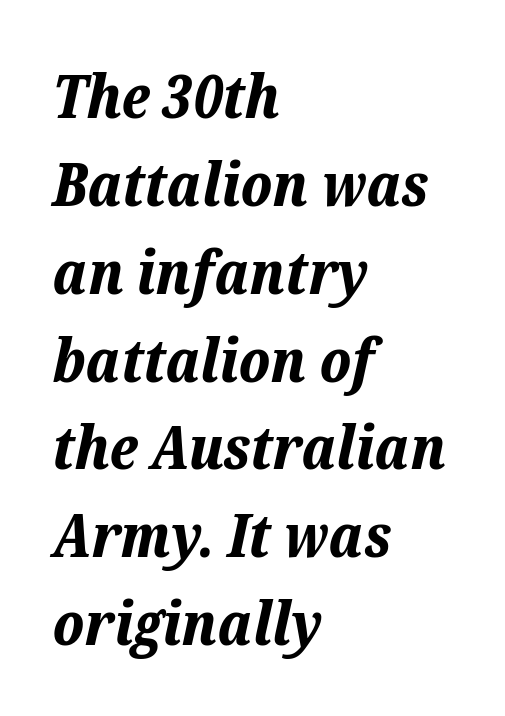
{"italic": "yes", "lean": "right", "slant_degrees": 12, "bold": "yes", "weight": "bold", "width": "normal", "stroke_contrast": "low", "x_height": "medium", "monospaced": "no", "underline": "no", "align": "left", "line_spacing": "normal", "line_spacing_ratio": 1.44, "letter_spacing": "normal", "letter_spacing_em": 0.0, "glyph_px": 61}
